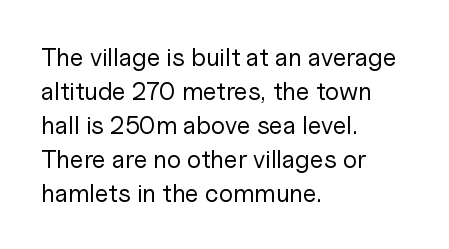
{"italic": "no", "bold": "no", "underline": "no", "align": "left", "line_spacing": "normal", "line_spacing_ratio": 1.36, "letter_spacing": "normal", "letter_spacing_em": 0.0, "glyph_px": 25}
